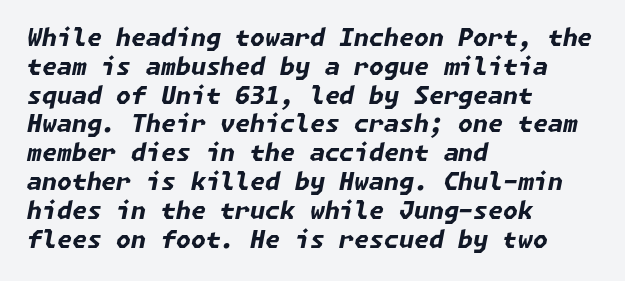
{"italic": "yes", "lean": "right", "slant_degrees": 11, "bold": "yes", "underline": "no", "align": "left", "line_spacing_ratio": 1.2, "letter_spacing": "normal", "letter_spacing_em": 0.0, "glyph_px": 24}
